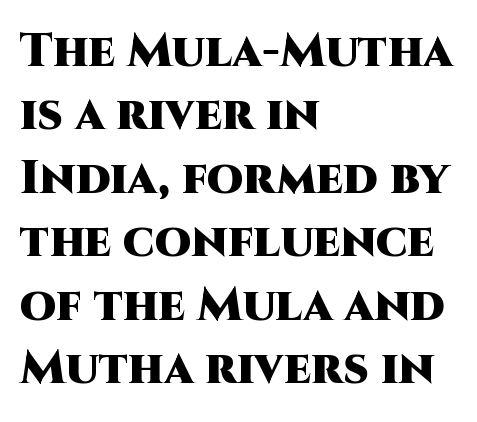
Q: Is the text bold? A: Yes.
Q: Is the text italic (slanted)? A: No, it is upright.
Q: Is the typeface a serif or a sans-serif typeface? A: Sans-serif.
Q: Is the text underlined? A: No.
Q: How is the paragraph aligned? A: Left-aligned.
Q: Is the spacing between letters normal or unusually wide? A: Normal.
Q: Is the spacing between lines tight, normal or loose? A: Normal.
Q: Width (condensed, normal, or wide)? A: Normal.
Q: Stroke contrast? A: High.
Q: x-height? A: Large.
Q: Monospaced? A: No.
